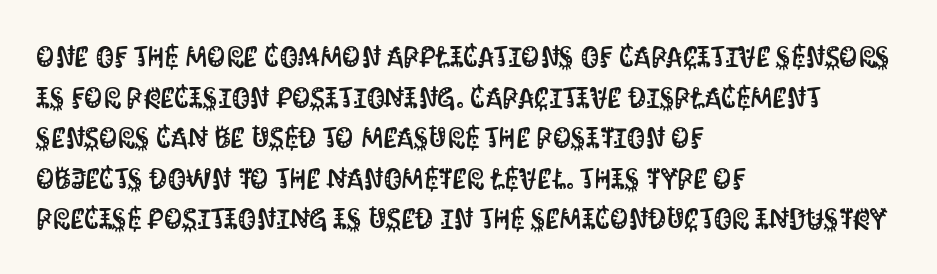
{"serif": "no", "italic": "no", "width": "condensed", "stroke_contrast": "medium", "x_height": "large", "monospaced": "no", "underline": "no", "align": "left", "line_spacing": "normal", "line_spacing_ratio": 1.4, "letter_spacing": "normal", "letter_spacing_em": 0.0, "glyph_px": 29}
